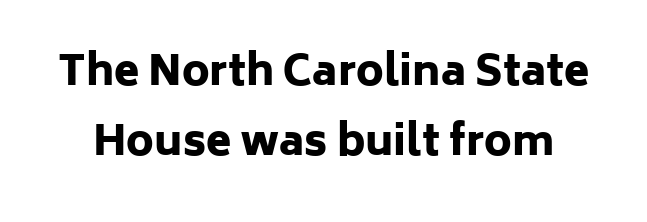
Q: Is the text bold? A: Yes.
Q: Is the text italic (slanted)? A: No, it is upright.
Q: Is the typeface a serif or a sans-serif typeface? A: Sans-serif.
Q: Is the text underlined? A: No.
Q: Is the spacing between letters normal or unusually wide? A: Normal.
Q: Width (condensed, normal, or wide)? A: Normal.
Q: Stroke contrast? A: Low.
Q: x-height? A: Medium.
Q: Monospaced? A: No.
